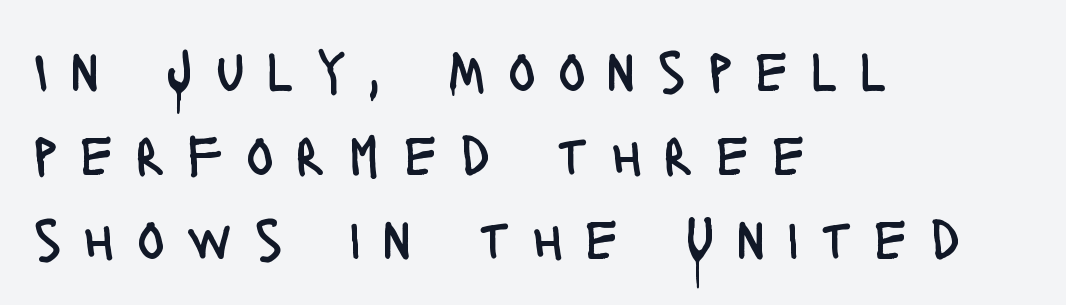
Q: Is the text bold? A: No.
Q: Is the text italic (slanted)? A: No, it is upright.
Q: Is the typeface a serif or a sans-serif typeface? A: Sans-serif.
Q: Is the text underlined? A: No.
Q: How is the paragraph aligned? A: Left-aligned.
Q: Is the spacing between letters normal or unusually wide? A: Unusually wide.
Q: Is the spacing between lines tight, normal or loose? A: Normal.
Q: Width (condensed, normal, or wide)? A: Condensed.
Q: Stroke contrast? A: Low.
Q: x-height? A: Large.
Q: Monospaced? A: No.
